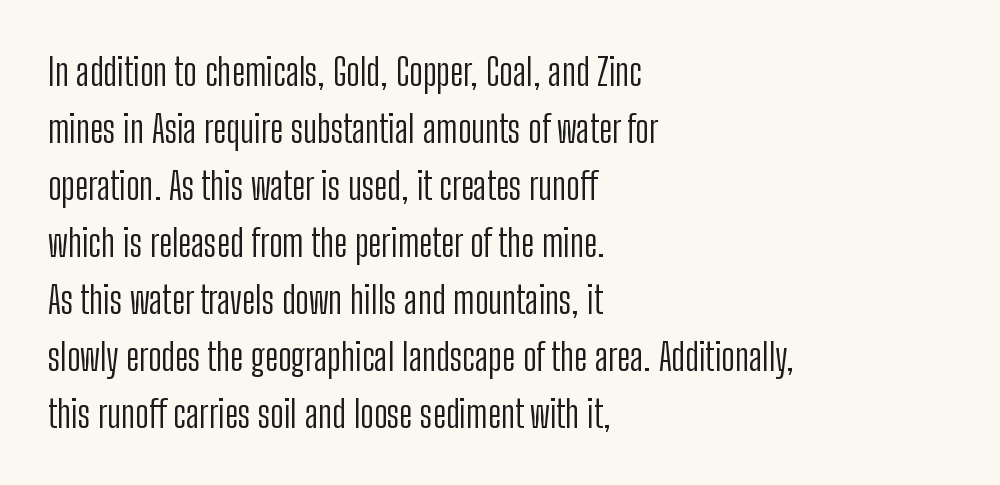
Q: Is the text bold? A: No.
Q: Is the text italic (slanted)? A: No, it is upright.
Q: Is the typeface a serif or a sans-serif typeface? A: Sans-serif.
Q: Is the text underlined? A: No.
Q: How is the paragraph aligned? A: Left-aligned.
Q: Is the spacing between letters normal or unusually wide? A: Normal.
Q: Is the spacing between lines tight, normal or loose? A: Normal.
Q: Width (condensed, normal, or wide)? A: Condensed.
Q: Stroke contrast? A: Low.
Q: x-height? A: Medium.
Q: Monospaced? A: No.
